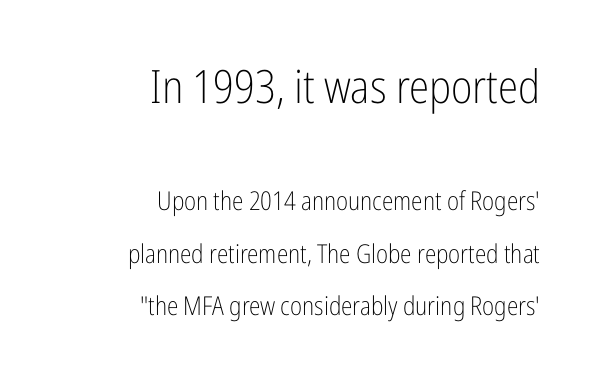
Q: Is the text bold? A: No.
Q: Is the text italic (slanted)? A: No, it is upright.
Q: Is the typeface a serif or a sans-serif typeface? A: Sans-serif.
Q: Is the text underlined? A: No.
Q: How is the paragraph aligned? A: Right-aligned.
Q: Is the spacing between letters normal or unusually wide? A: Normal.
Q: Is the spacing between lines tight, normal or loose? A: Loose.
Q: Which block of text is set in a larger size, the first (top) or the second (bottom)? A: The first (top) one.
Q: Width (condensed, normal, or wide)? A: Condensed.
Q: Stroke contrast? A: Low.
Q: x-height? A: Medium.
Q: Monospaced? A: No.
